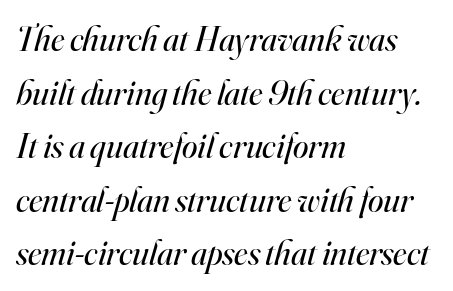
{"serif": "yes", "italic": "yes", "lean": "right", "slant_degrees": 16, "bold": "no", "weight": "regular", "width": "normal", "stroke_contrast": "high", "x_height": "small", "monospaced": "no", "underline": "no", "align": "left", "line_spacing": "normal", "line_spacing_ratio": 1.53, "letter_spacing": "normal", "letter_spacing_em": 0.0, "glyph_px": 35}
